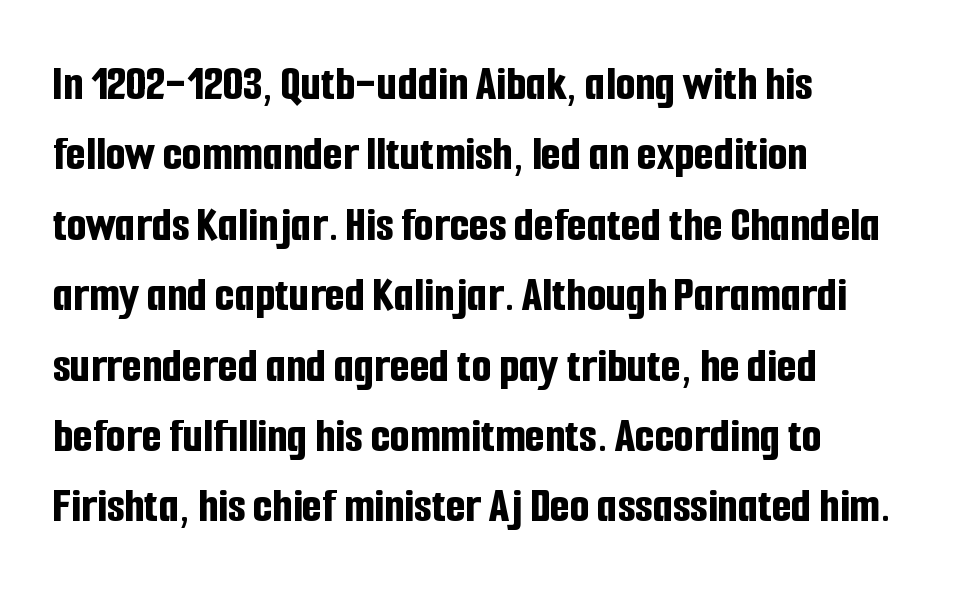
This is roman type, the default non-slanted kind. Any mark beneath the type? The region is blank. Is this a fixed-width face? No — the glyphs have proportional, varying widths. Tracking value appears to be zero — textbook default spacing.
